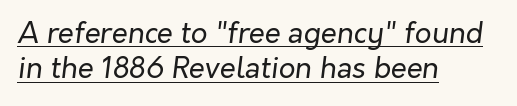
An italicized treatment has been applied to the whole sample. The face used here is rendered with its standard letterfit. Is there an underline? Yes — a line sits under the letters. A typesetter would call this proportional, since set widths differ per character. Does the copy run flush right? No — it runs flush left.
